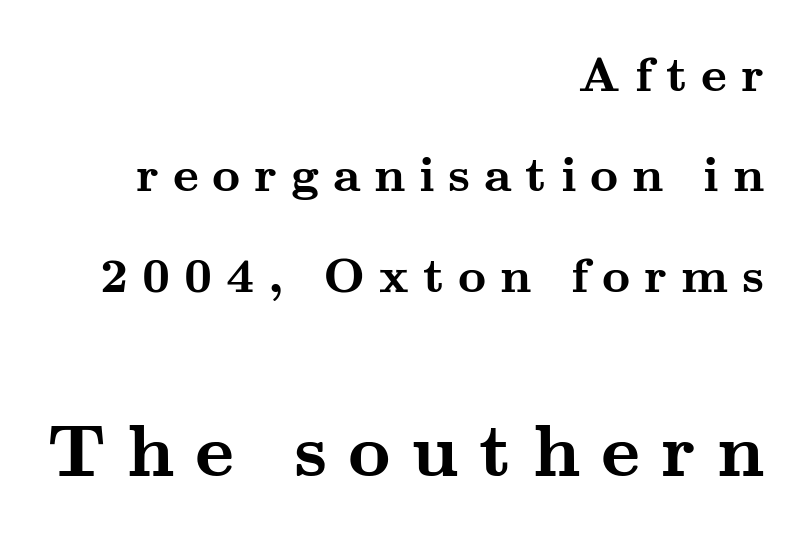
The image shows 74 px semibold, wide serif type, upright; set right-aligned, loose line spacing (2.05x), unusually wide letter spacing (+0.28 em), not underlined; the second (bottom) block is 1.51x larger; medium stroke contrast and a small x-height.
